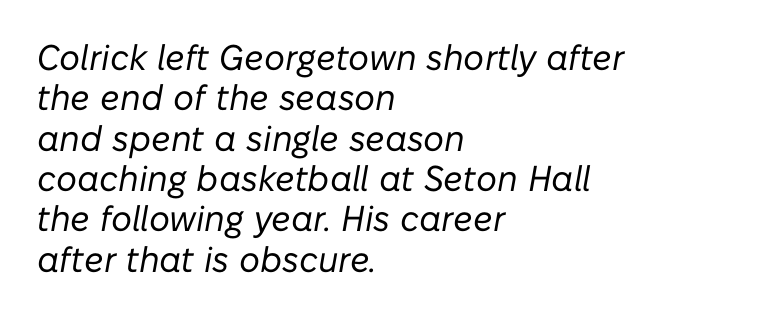
Q: Is the text bold? A: No.
Q: Is the text italic (slanted)? A: Yes, it leans right by about 10 degrees.
Q: Is the text underlined? A: No.
Q: How is the paragraph aligned? A: Left-aligned.
Q: Is the spacing between letters normal or unusually wide? A: Normal.
Q: Is the spacing between lines tight, normal or loose? A: Tight.
Q: Width (condensed, normal, or wide)? A: Normal.
Q: Stroke contrast? A: Low.
Q: x-height? A: Medium.
Q: Monospaced? A: No.
